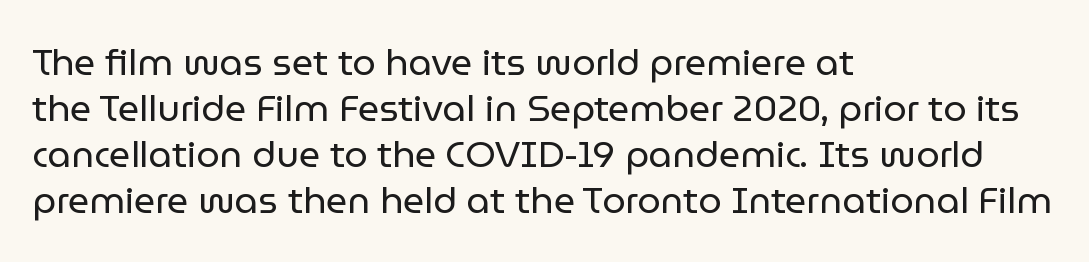
The image shows 37 px regular-weight sans-serif type, upright; set left-aligned, line spacing 1.24x, normal letter spacing, not underlined; low stroke contrast and a medium x-height.
